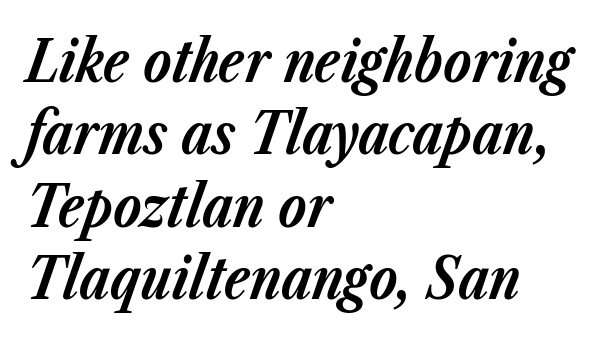
Spacing verdict: proportional, widths tailored to each character. Evenly set lines give the paragraph a standard silhouette. Words float on clear page, feet unadorned. Summary of weight: heavy, a full bold. Nothing unusual about the tracking: characters are spaced as the font intends. The lines in this sample share a left origin and differ only in where they stop.
